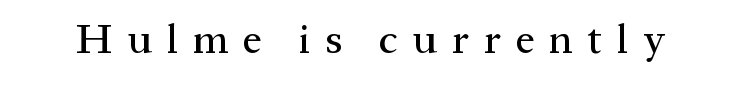
{"serif": "yes", "italic": "no", "width": "normal", "stroke_contrast": "medium", "x_height": "medium", "monospaced": "no", "underline": "no", "letter_spacing": "wide", "letter_spacing_em": 0.35, "glyph_px": 42}
